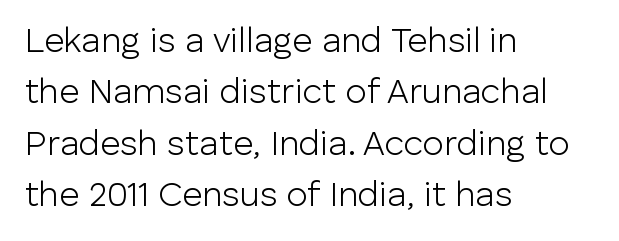
The image shows 35 px light sans-serif type, upright; set left-aligned, normal line spacing (1.47x), normal letter spacing, not underlined; low stroke contrast and a medium x-height.
